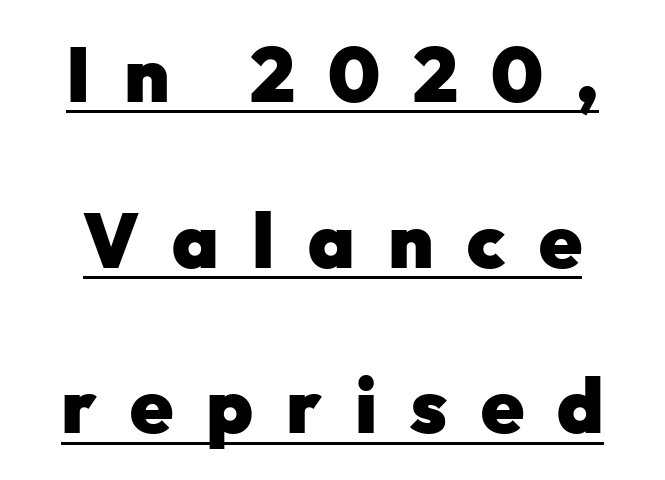
{"serif": "no", "italic": "no", "bold": "yes", "weight": "heavy", "width": "normal", "stroke_contrast": "low", "x_height": "medium", "monospaced": "no", "underline": "yes", "line_spacing": "loose", "line_spacing_ratio": 2.15, "letter_spacing": "wide", "letter_spacing_em": 0.43, "glyph_px": 77}
